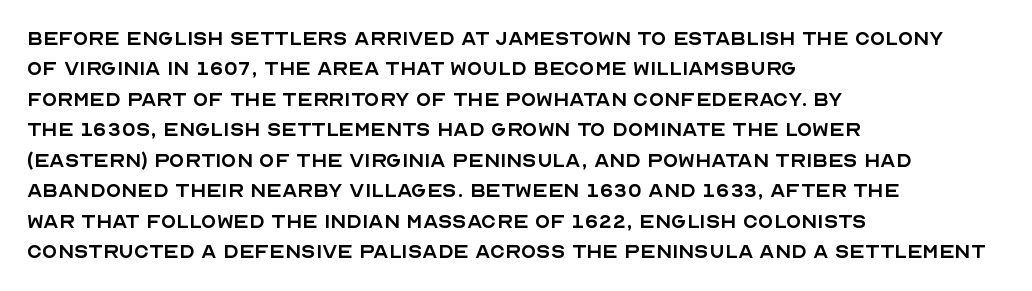
Nope, not italic — everything's standing straight. Only glyphs here, with clear space below each row. Leftover space on each line is placed entirely after the last word. The gaps between neighbouring characters are ordinary and unremarkable. A light-to-regular cut is what we see here.
